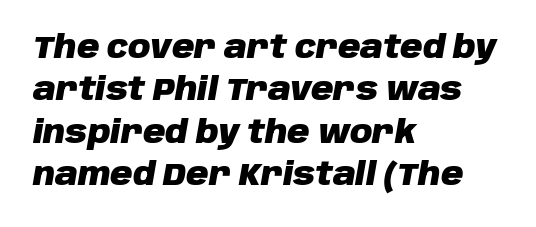
Here the designer chose a conventional face with non-uniform glyph widths. Where is the straight margin? On the left. I'd describe the lettering as bold — thick and assertive. If you drew a line through each stem, it would be angled. What stands out about the letter spacing? Nothing — it is the standard amount.
